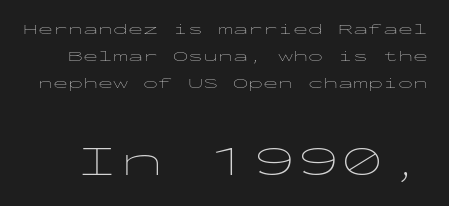
The image shows 44 px thin, wide sans-serif type, upright, monospaced; set line spacing 1.8x, normal letter spacing, not underlined; the second (bottom) block is 2.93x larger; low stroke contrast and a medium x-height.
